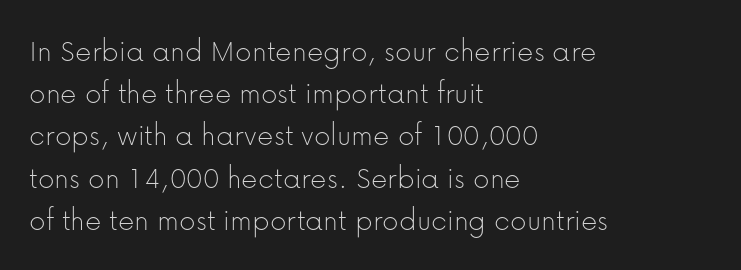
{"serif": "no", "italic": "no", "bold": "no", "weight": "thin", "width": "normal", "stroke_contrast": "low", "x_height": "medium", "monospaced": "no", "underline": "no", "align": "left", "line_spacing": "normal", "line_spacing_ratio": 1.32, "letter_spacing": "normal", "letter_spacing_em": 0.0, "glyph_px": 32}
